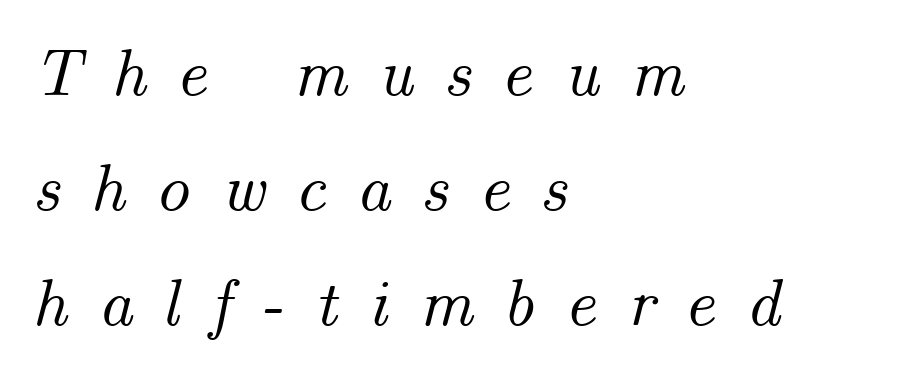
The image shows 68 px text type, italic (leaning right); set left-aligned, normal line spacing (1.69x), unusually wide letter spacing (+0.44 em), not underlined; medium stroke contrast and a small x-height.
